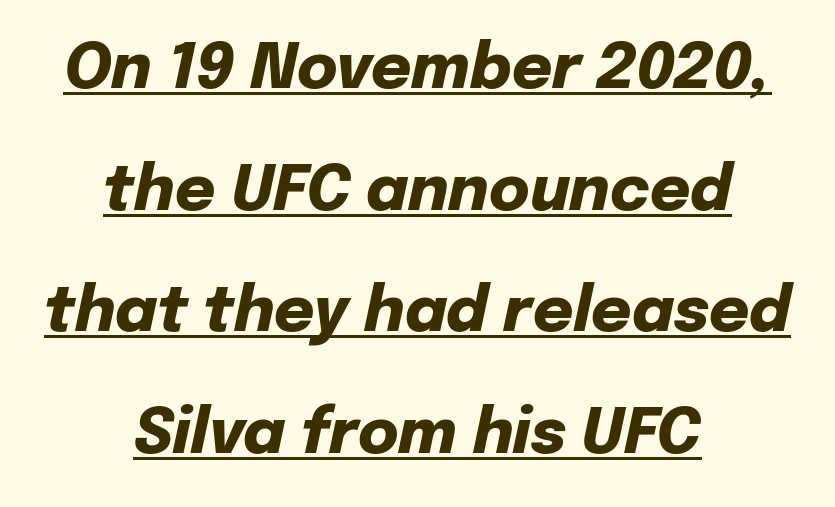
The image shows 62 px heavy type, italic (leaning right); set centered, loose line spacing (1.96x), normal letter spacing, underlined; low stroke contrast and a medium x-height.
